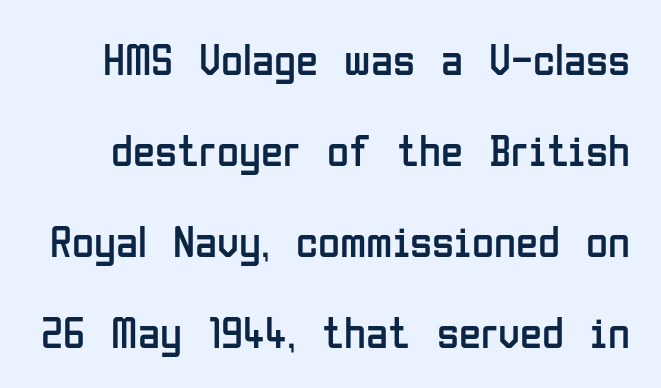
{"serif": "no", "italic": "no", "bold": "no", "weight": "regular", "width": "condensed", "stroke_contrast": "low", "x_height": "medium", "monospaced": "no", "underline": "no", "line_spacing": "loose", "line_spacing_ratio": 2.02, "letter_spacing": "normal", "letter_spacing_em": 0.0, "glyph_px": 45}
